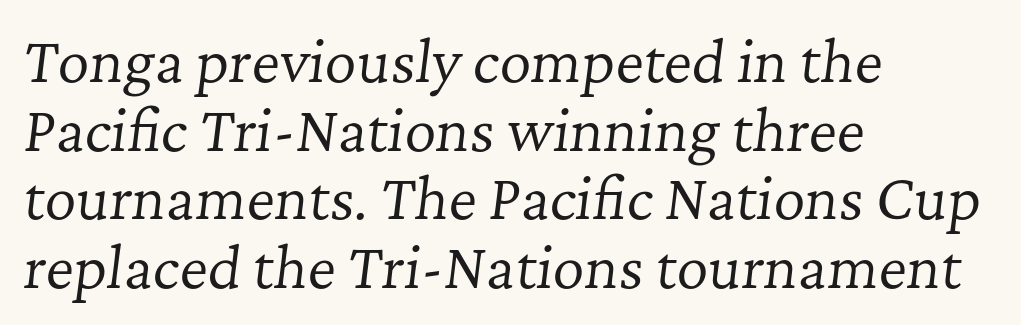
Q: Is the text bold? A: No.
Q: Is the text italic (slanted)? A: Yes, it leans right by about 7 degrees.
Q: Is the typeface a serif or a sans-serif typeface? A: Serif.
Q: Is the text underlined? A: No.
Q: How is the paragraph aligned? A: Left-aligned.
Q: Is the spacing between letters normal or unusually wide? A: Normal.
Q: Is the spacing between lines tight, normal or loose? A: Normal.
Q: Width (condensed, normal, or wide)? A: Normal.
Q: Stroke contrast? A: Low.
Q: x-height? A: Medium.
Q: Monospaced? A: No.
